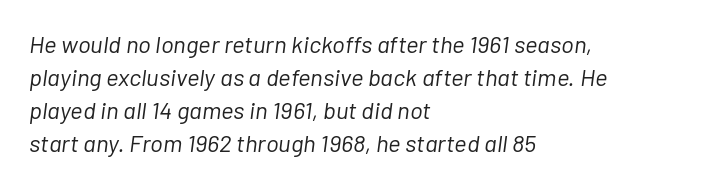
The typesetting does not lean heavy: it is not bold. Clear beneath every line of the passage. Casual observation: everything's shoved over to the left. Standard letterfit; no display-style spreading of the glyphs.
